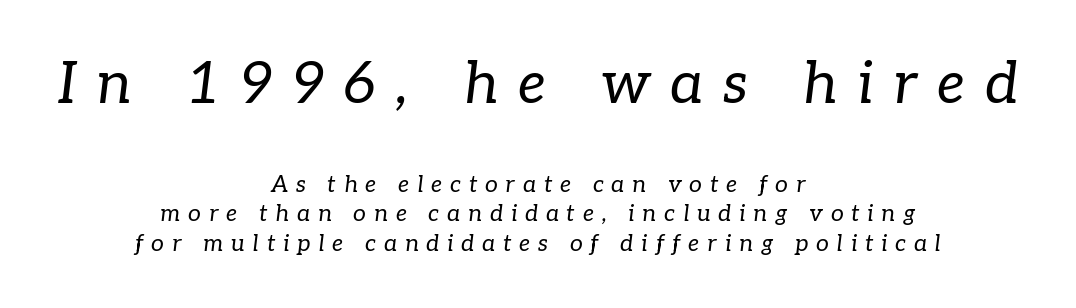
Type style note: has serifs. The rendering applies a slant to the glyphs. Between these two stacked blocks, the higher one wins on size. This reads as an unemphasized weight, regular at the heaviest. Honestly, the row spacing looks completely unremarkable. This sample uses expanded letter spacing, leaving extra air between glyphs.
